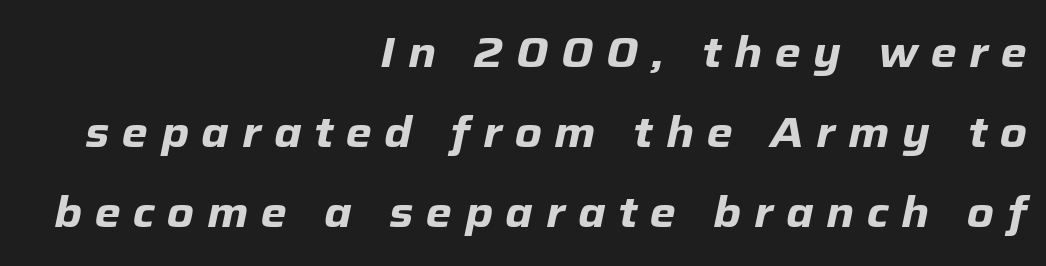
The image shows 42 px heavy type, italic (leaning right); set right-aligned, loose line spacing (1.91x), unusually wide letter spacing (+0.3 em), not underlined; low stroke contrast and a medium x-height.
